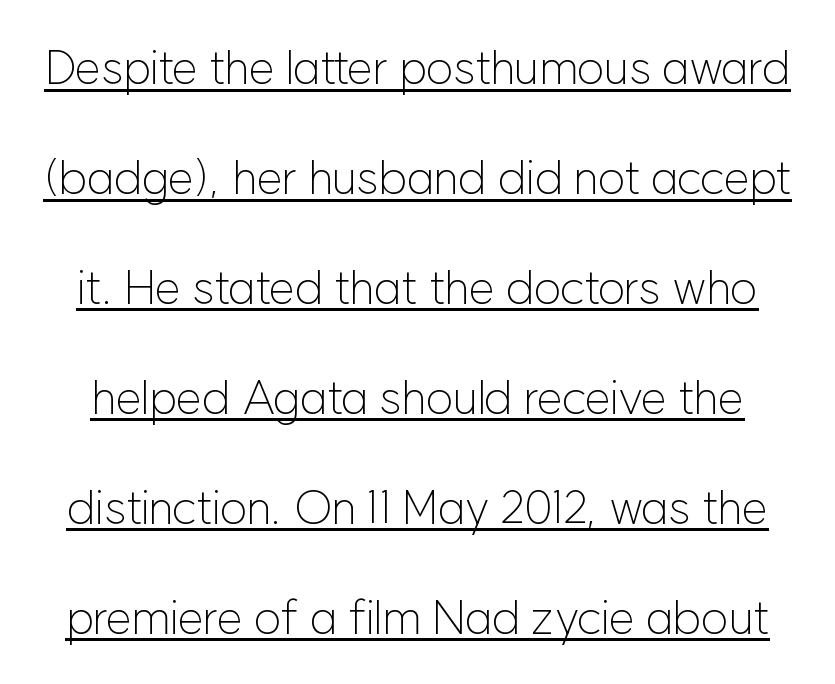
{"serif": "no", "italic": "no", "bold": "no", "weight": "light", "width": "normal", "stroke_contrast": "low", "x_height": "medium", "monospaced": "no", "underline": "yes", "line_spacing": "loose", "line_spacing_ratio": 2.34, "letter_spacing": "normal", "letter_spacing_em": 0.0, "glyph_px": 47}
